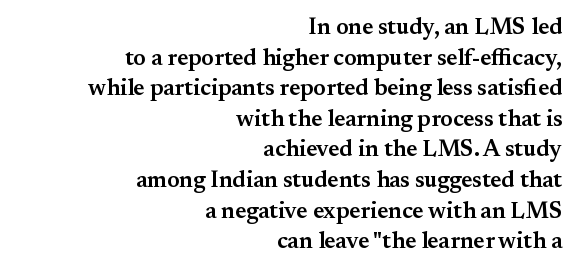
The image shows 23 px text type, upright; set right-aligned, normal line spacing (1.33x), normal letter spacing, not underlined.
